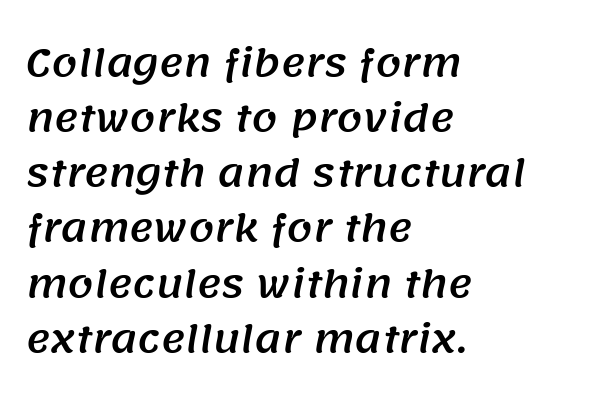
Caption: multi-line text, flush left, ragged right. Tracking value appears to be zero — textbook default spacing. Think of a printed novel: that variable character pitch is what you see here. Descender tails drop into unmarked territory. Check where the strokes stop: nothing finishes them off — pure sans.
